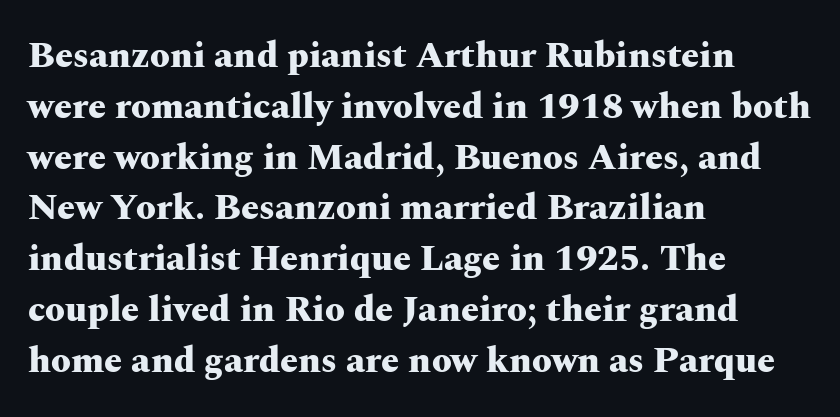
Q: Is the text bold? A: Yes.
Q: Is the text italic (slanted)? A: No, it is upright.
Q: Is the typeface a serif or a sans-serif typeface? A: Serif.
Q: Is the text underlined? A: No.
Q: How is the paragraph aligned? A: Left-aligned.
Q: Is the spacing between letters normal or unusually wide? A: Normal.
Q: Is the spacing between lines tight, normal or loose? A: Normal.
Q: Width (condensed, normal, or wide)? A: Wide.
Q: Stroke contrast? A: Medium.
Q: x-height? A: Medium.
Q: Monospaced? A: No.
